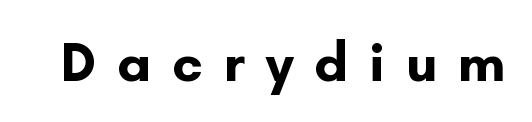
Unlike italic type, these characters show no tilt at all. Letters rest on an invisible, unmarked baseline. A typesetter would call this proportional, since set widths differ per character. The letters are spread apart with noticeably loose tracking. Font category for this specimen: sans-serif. Strokes here are thick enough to call this a true bold.
